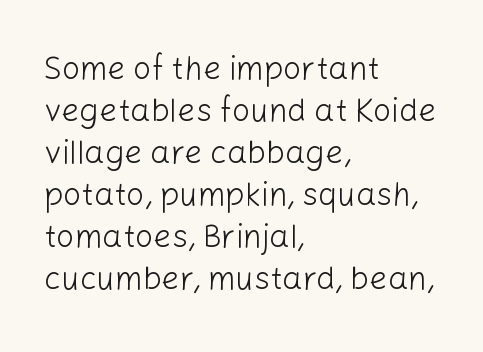
{"serif": "no", "italic": "no", "bold": "no", "weight": "light", "width": "normal", "stroke_contrast": "low", "x_height": "medium", "monospaced": "no", "underline": "no", "align": "left", "line_spacing": "normal", "line_spacing_ratio": 1.31, "letter_spacing": "normal", "letter_spacing_em": 0.0, "glyph_px": 32}
